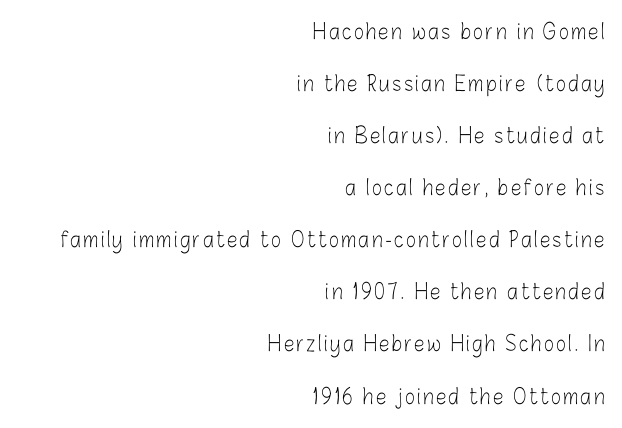
The image shows 21 px text type, upright; set right-aligned, loose line spacing (2.48x), not underlined.
